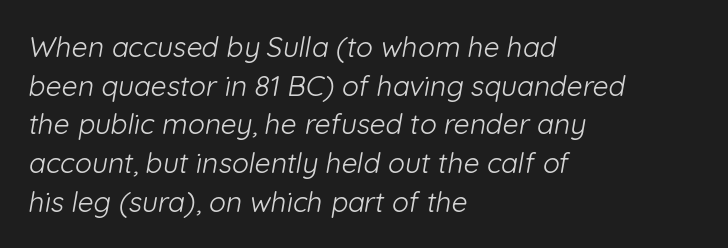
The image shows 28 px light sans-serif type; set left-aligned, normal line spacing (1.38x), normal letter spacing, not underlined; low stroke contrast and a medium x-height.
